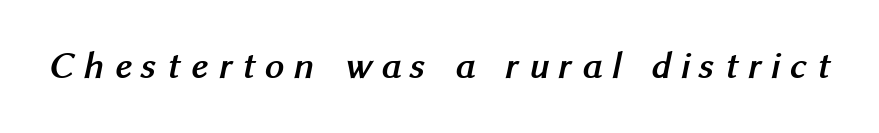
Q: Is the text bold? A: Yes.
Q: Is the typeface a serif or a sans-serif typeface? A: Sans-serif.
Q: Is the text underlined? A: No.
Q: Is the spacing between letters normal or unusually wide? A: Unusually wide.
Q: Width (condensed, normal, or wide)? A: Normal.
Q: Stroke contrast? A: Medium.
Q: x-height? A: Medium.
Q: Monospaced? A: No.
